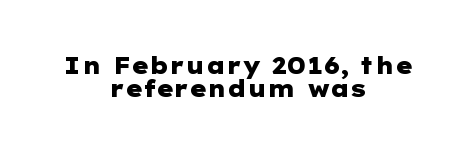
The image shows 23 px bold type, upright; set centered, tight line spacing (0.99x), normal letter spacing, not underlined.
